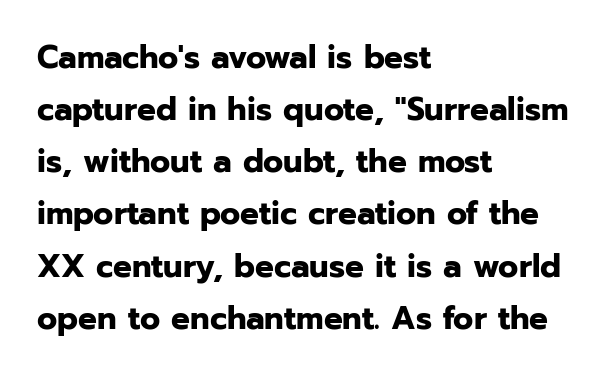
The image shows 33 px bold sans-serif type, upright; set left-aligned, normal line spacing (1.58x), normal letter spacing, not underlined; low stroke contrast and a medium x-height.
